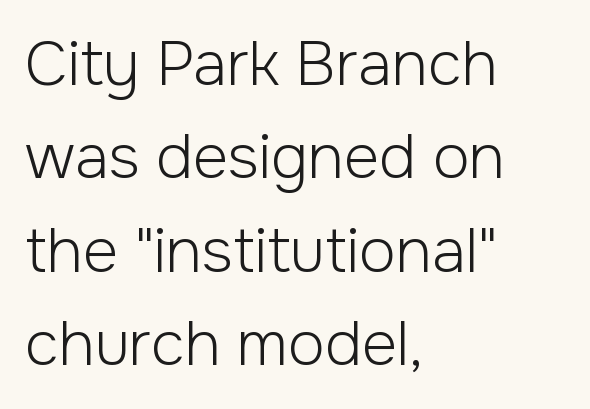
{"serif": "no", "italic": "no", "bold": "no", "weight": "light", "width": "normal", "stroke_contrast": "low", "x_height": "medium", "monospaced": "no", "underline": "no", "align": "left", "line_spacing": "normal", "line_spacing_ratio": 1.53, "letter_spacing": "normal", "letter_spacing_em": 0.0, "glyph_px": 61}
